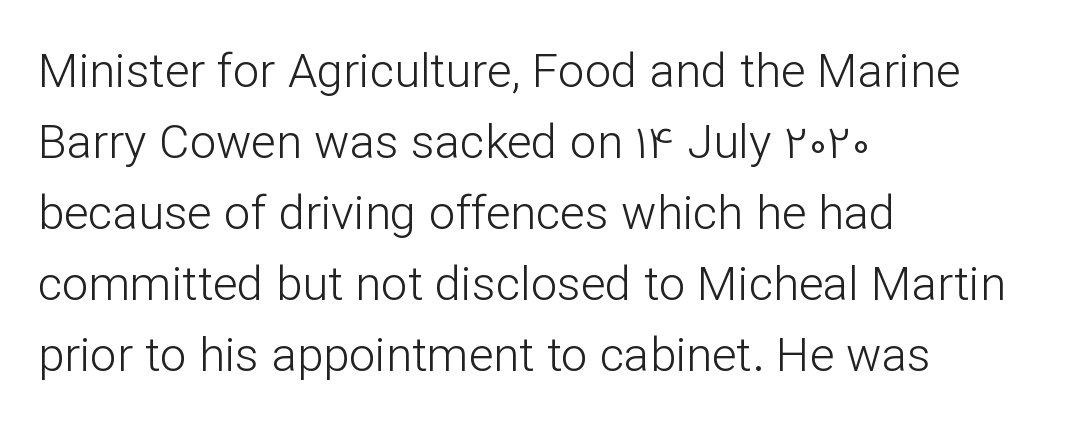
Q: Is the text bold? A: No.
Q: Is the text italic (slanted)? A: No, it is upright.
Q: Is the typeface a serif or a sans-serif typeface? A: Sans-serif.
Q: Is the text underlined? A: No.
Q: How is the paragraph aligned? A: Left-aligned.
Q: Is the spacing between letters normal or unusually wide? A: Normal.
Q: Is the spacing between lines tight, normal or loose? A: Normal.
Q: Width (condensed, normal, or wide)? A: Normal.
Q: Stroke contrast? A: Low.
Q: x-height? A: Medium.
Q: Monospaced? A: No.
